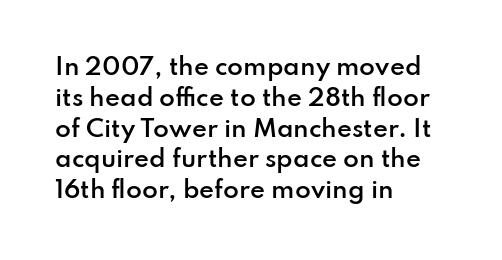
Whoever set this chose a conventional vertical rhythm. There is no visible air inserted between adjacent glyphs. Where is the straight margin? On the left. Type without underlining. The specimen reads as upright at a glance. The typesetting leans somewhat heavy: a semibold.
